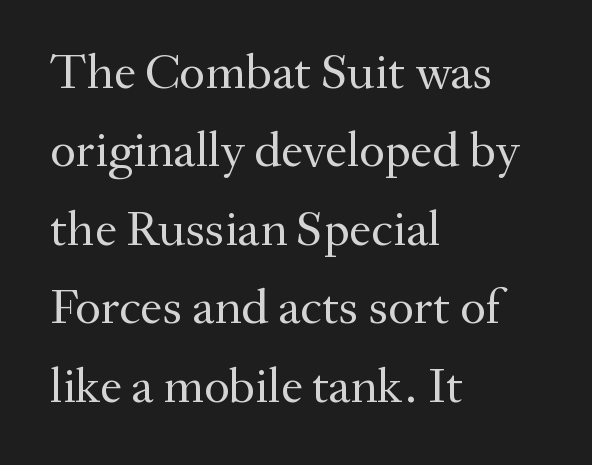
Q: Is the text bold? A: No.
Q: Is the text italic (slanted)? A: No, it is upright.
Q: Is the typeface a serif or a sans-serif typeface? A: Serif.
Q: Is the text underlined? A: No.
Q: How is the paragraph aligned? A: Left-aligned.
Q: Is the spacing between letters normal or unusually wide? A: Normal.
Q: Is the spacing between lines tight, normal or loose? A: Normal.
Q: Width (condensed, normal, or wide)? A: Normal.
Q: Stroke contrast? A: Medium.
Q: x-height? A: Small.
Q: Monospaced? A: No.
